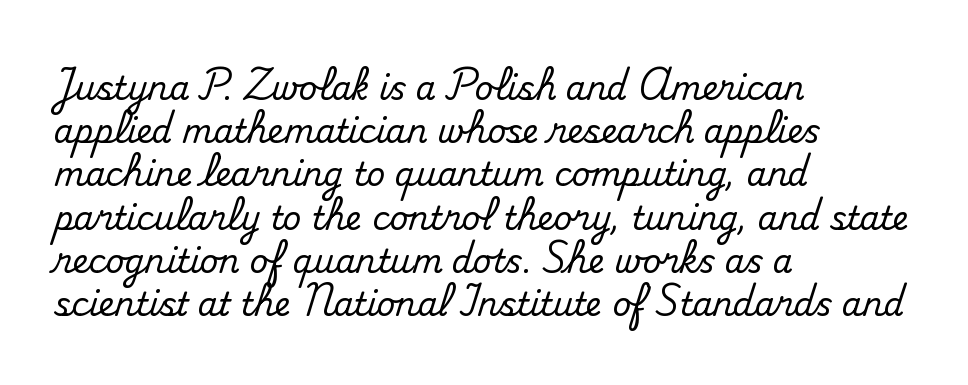
The image shows 32 px serif type; set left-aligned, normal line spacing (1.35x), normal letter spacing, not underlined; medium stroke contrast and a small x-height.
